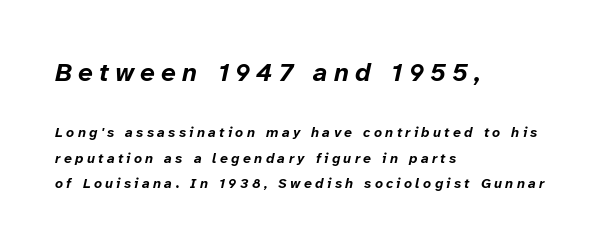
Q: Is the text bold? A: Yes.
Q: Is the text italic (slanted)? A: Yes, it leans right by about 12 degrees.
Q: Is the text underlined? A: No.
Q: How is the paragraph aligned? A: Left-aligned.
Q: Is the spacing between letters normal or unusually wide? A: Unusually wide.
Q: Which block of text is set in a larger size, the first (top) or the second (bottom)? A: The first (top) one.
